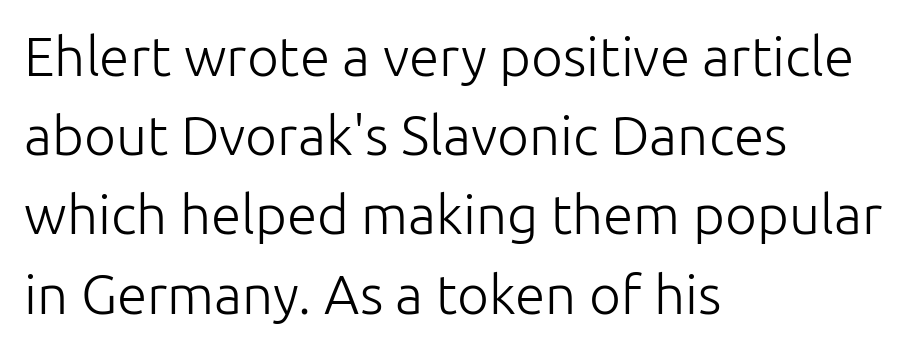
{"serif": "no", "italic": "no", "bold": "no", "weight": "light", "width": "normal", "stroke_contrast": "low", "x_height": "medium", "monospaced": "no", "underline": "no", "align": "left", "line_spacing": "normal", "line_spacing_ratio": 1.44, "letter_spacing": "normal", "letter_spacing_em": 0.0, "glyph_px": 55}
